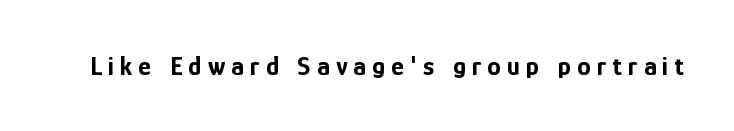
Q: Is the text bold? A: Yes.
Q: Is the text italic (slanted)? A: No, it is upright.
Q: Is the text underlined? A: No.
Q: Is the spacing between letters normal or unusually wide? A: Unusually wide.
